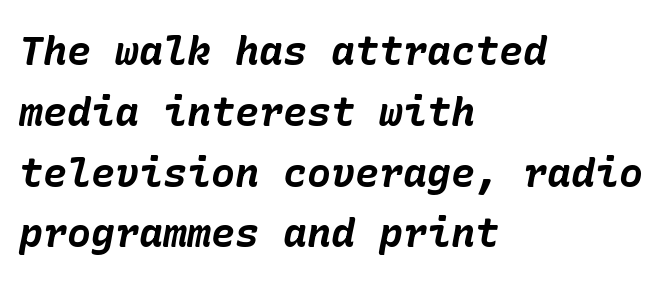
{"italic": "yes", "lean": "right", "slant_degrees": 10, "bold": "yes", "weight": "bold", "width": "normal", "stroke_contrast": "low", "x_height": "medium", "underline": "no", "align": "left", "line_spacing": "normal", "line_spacing_ratio": 1.52, "letter_spacing": "normal", "letter_spacing_em": 0.0, "glyph_px": 40}
